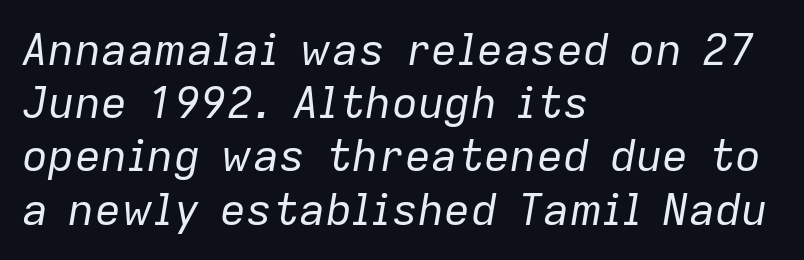
Q: Is the text bold? A: No.
Q: Is the text italic (slanted)? A: Yes, it leans right by about 9 degrees.
Q: Is the text underlined? A: No.
Q: How is the paragraph aligned? A: Left-aligned.
Q: Is the spacing between letters normal or unusually wide? A: Normal.
Q: Width (condensed, normal, or wide)? A: Normal.
Q: Stroke contrast? A: Low.
Q: x-height? A: Medium.
Q: Monospaced? A: No.
